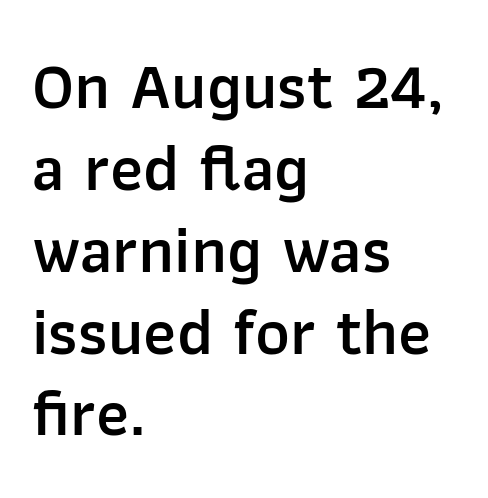
{"serif": "no", "italic": "no", "bold": "semi", "weight": "semibold", "width": "normal", "stroke_contrast": "low", "x_height": "medium", "monospaced": "no", "underline": "no", "align": "left", "line_spacing_ratio": 1.24, "letter_spacing": "normal", "letter_spacing_em": 0.0, "glyph_px": 66}
